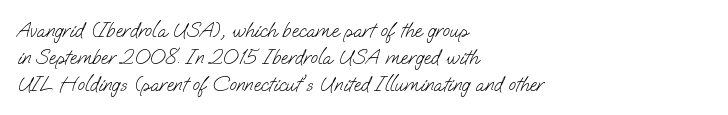
The image shows 21 px text type; set left-aligned, normal line spacing (1.29x), normal letter spacing, not underlined.
